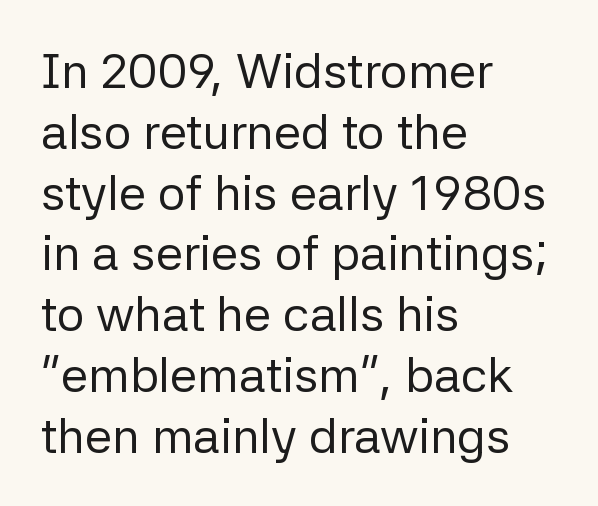
Q: Is the text bold? A: No.
Q: Is the text italic (slanted)? A: No, it is upright.
Q: Is the typeface a serif or a sans-serif typeface? A: Sans-serif.
Q: Is the text underlined? A: No.
Q: How is the paragraph aligned? A: Left-aligned.
Q: Is the spacing between letters normal or unusually wide? A: Normal.
Q: Width (condensed, normal, or wide)? A: Normal.
Q: Stroke contrast? A: Low.
Q: x-height? A: Medium.
Q: Monospaced? A: No.
